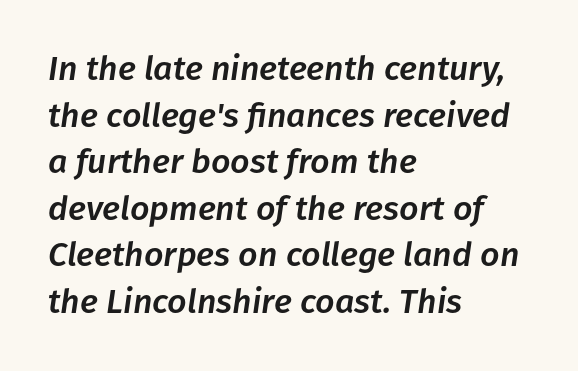
Q: Is the text italic (slanted)? A: Yes, it leans right by about 8 degrees.
Q: Is the text underlined? A: No.
Q: How is the paragraph aligned? A: Left-aligned.
Q: Is the spacing between letters normal or unusually wide? A: Normal.
Q: Is the spacing between lines tight, normal or loose? A: Normal.
Q: Width (condensed, normal, or wide)? A: Normal.
Q: Stroke contrast? A: Low.
Q: x-height? A: Medium.
Q: Monospaced? A: No.
